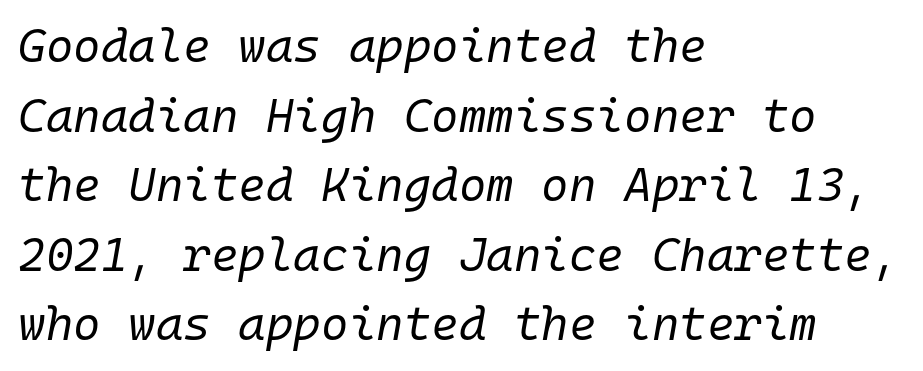
Evenly set lines give the paragraph a standard silhouette. The rendering uses typewriter-style spacing with identical character cells. Tall strokes in this sample are angled rather than plumb. A classic flush-left, rag-right setting is used for this passage. The specimen omits any rule beneath the text block's lines. Glyph-to-glyph distance matches everyday printed text.
